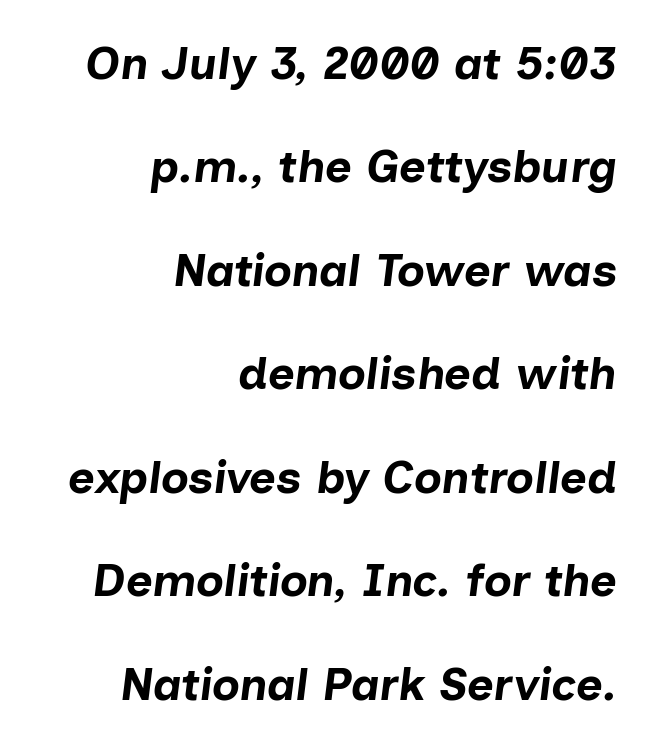
Q: Is the text bold? A: Yes.
Q: Is the text italic (slanted)? A: Yes, it leans right by about 7 degrees.
Q: Is the text underlined? A: No.
Q: How is the paragraph aligned? A: Right-aligned.
Q: Is the spacing between letters normal or unusually wide? A: Normal.
Q: Is the spacing between lines tight, normal or loose? A: Loose.
Q: Width (condensed, normal, or wide)? A: Normal.
Q: Stroke contrast? A: Low.
Q: x-height? A: Medium.
Q: Monospaced? A: No.
